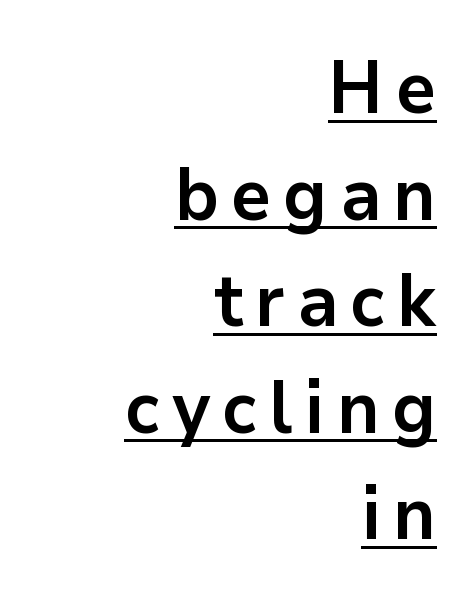
Q: Is the text bold? A: Yes.
Q: Is the text italic (slanted)? A: No, it is upright.
Q: Is the typeface a serif or a sans-serif typeface? A: Sans-serif.
Q: Is the text underlined? A: Yes.
Q: How is the paragraph aligned? A: Right-aligned.
Q: Is the spacing between lines tight, normal or loose? A: Normal.
Q: Width (condensed, normal, or wide)? A: Normal.
Q: Stroke contrast? A: Low.
Q: x-height? A: Medium.
Q: Monospaced? A: No.
